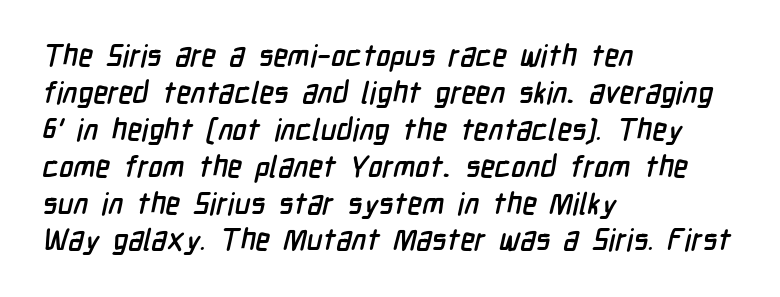
{"serif": "no", "width": "condensed", "stroke_contrast": "low", "x_height": "medium", "monospaced": "no", "underline": "no", "align": "left", "line_spacing_ratio": 1.23, "letter_spacing": "normal", "letter_spacing_em": 0.0, "glyph_px": 30}
